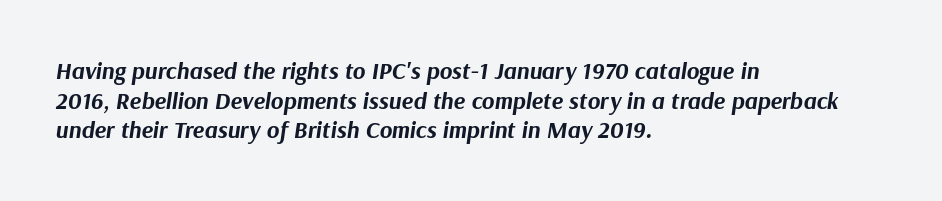
Q: Is the text bold? A: Yes.
Q: Is the text italic (slanted)? A: Yes, it leans right by about 9 degrees.
Q: Is the text underlined? A: No.
Q: How is the paragraph aligned? A: Left-aligned.
Q: Is the spacing between letters normal or unusually wide? A: Normal.
